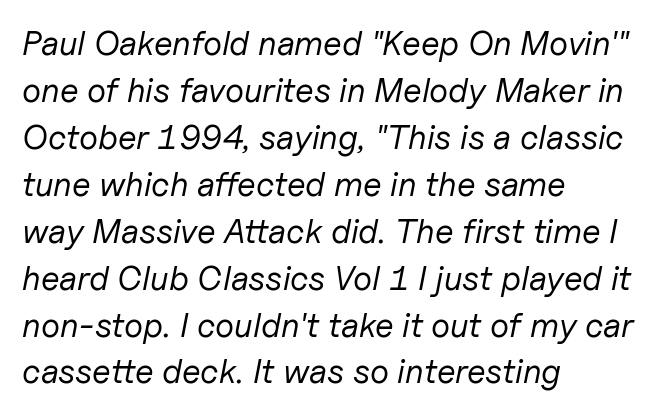
Q: Is the text bold? A: No.
Q: Is the text italic (slanted)? A: Yes, it leans right by about 11 degrees.
Q: Is the text underlined? A: No.
Q: How is the paragraph aligned? A: Left-aligned.
Q: Is the spacing between letters normal or unusually wide? A: Normal.
Q: Is the spacing between lines tight, normal or loose? A: Normal.
Q: Width (condensed, normal, or wide)? A: Normal.
Q: Stroke contrast? A: Low.
Q: x-height? A: Medium.
Q: Monospaced? A: No.
